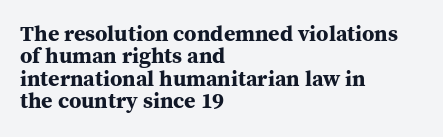
Q: Is the text bold? A: Yes.
Q: Is the text italic (slanted)? A: No, it is upright.
Q: Is the text underlined? A: No.
Q: How is the paragraph aligned? A: Left-aligned.
Q: Is the spacing between letters normal or unusually wide? A: Normal.
Q: Is the spacing between lines tight, normal or loose? A: Tight.
